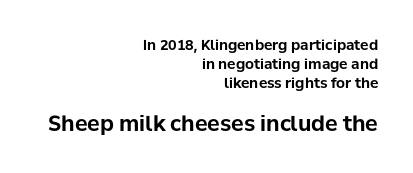
Q: Is the text bold? A: Yes.
Q: Is the text italic (slanted)? A: No, it is upright.
Q: Is the text underlined? A: No.
Q: How is the paragraph aligned? A: Right-aligned.
Q: Is the spacing between letters normal or unusually wide? A: Normal.
Q: Is the spacing between lines tight, normal or loose? A: Normal.
Q: Which block of text is set in a larger size, the first (top) or the second (bottom)? A: The second (bottom) one.
